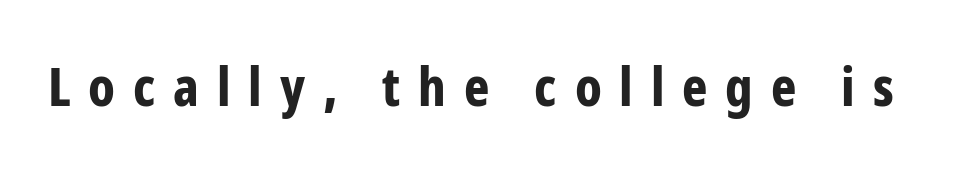
The image shows 54 px bold, condensed sans-serif type, upright; set unusually wide letter spacing (+0.33 em), not underlined; low stroke contrast and a medium x-height.
